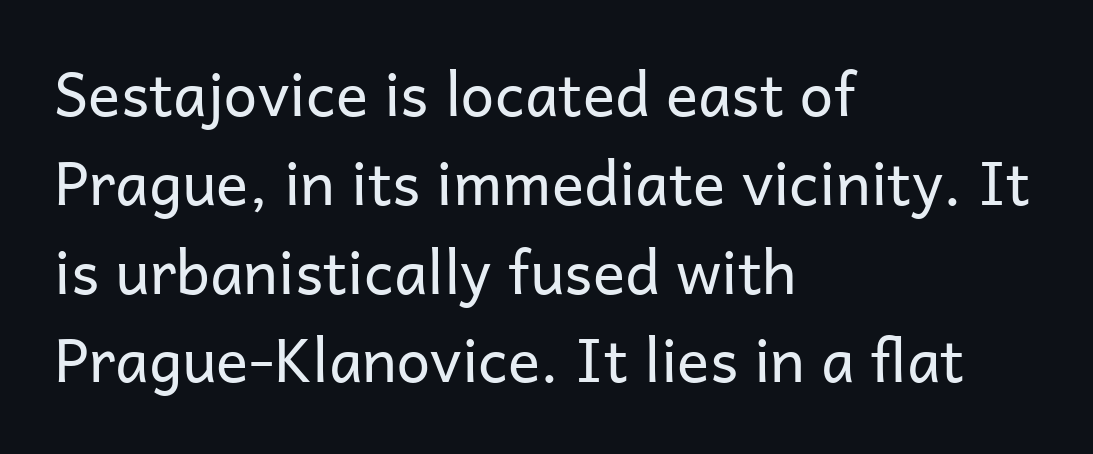
Do the letters lean? They stand straight. Plain, unruled lines of type. Compared with typical paragraphs, the rows here are spaced about the same. The letterforms sit shoulder to shoulder at normal distance.
